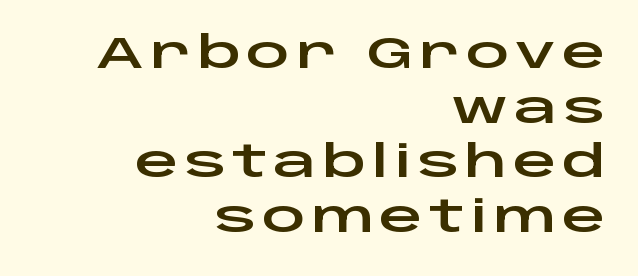
The image shows 43 px wide sans-serif type, upright; set right-aligned, normal line spacing (1.27x), not underlined; low stroke contrast and a large x-height.
